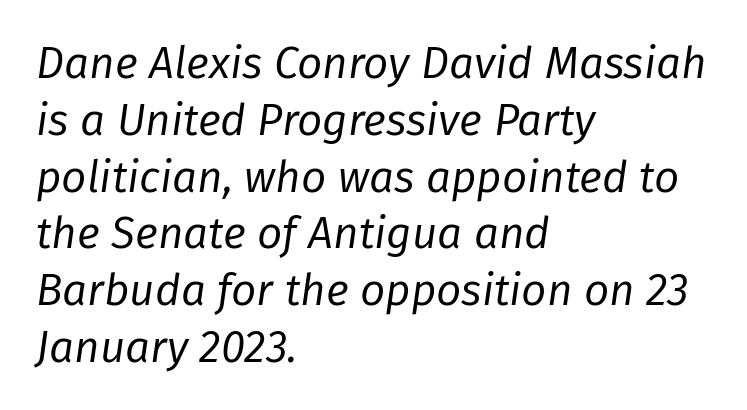
Q: Is the text bold? A: No.
Q: Is the text italic (slanted)? A: Yes, it leans right by about 8 degrees.
Q: Is the text underlined? A: No.
Q: How is the paragraph aligned? A: Left-aligned.
Q: Is the spacing between letters normal or unusually wide? A: Normal.
Q: Is the spacing between lines tight, normal or loose? A: Normal.
Q: Width (condensed, normal, or wide)? A: Normal.
Q: Stroke contrast? A: Low.
Q: x-height? A: Medium.
Q: Monospaced? A: No.
